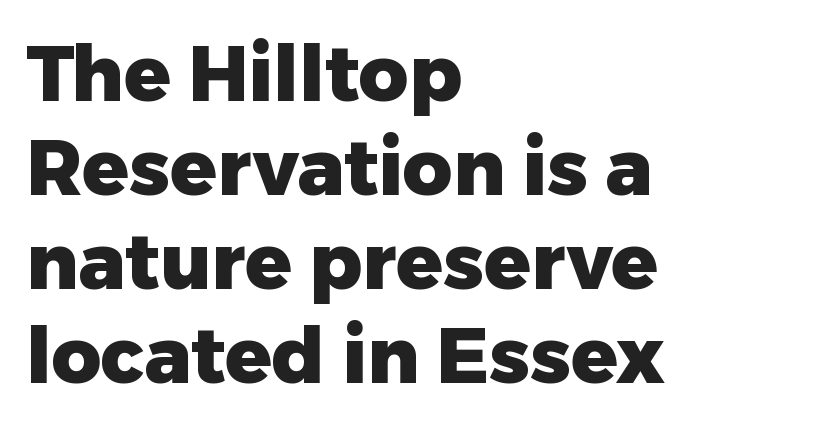
{"serif": "no", "italic": "no", "bold": "yes", "weight": "heavy", "width": "normal", "stroke_contrast": "low", "x_height": "medium", "monospaced": "no", "underline": "no", "align": "left", "line_spacing_ratio": 1.22, "letter_spacing": "normal", "letter_spacing_em": 0.0, "glyph_px": 77}
